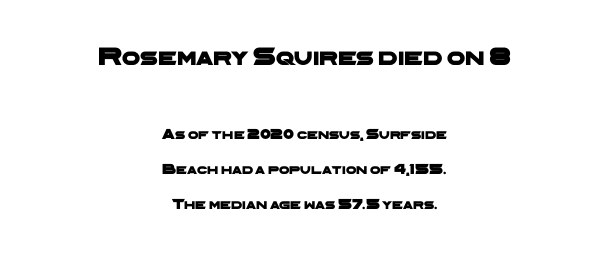
The image shows 26 px text type; set centered, loose line spacing (2.32x), normal letter spacing, not underlined; the first (top) block is 1.73x larger.
